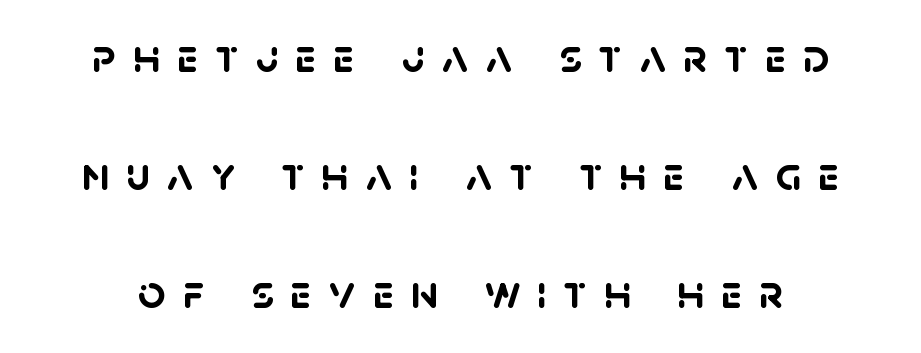
Descender tails drop into unmarked territory. How would I describe the line gaps? Wide and relaxed. The rendering uses a bold face; every stroke is thick and dark. A sans-serif font was chosen for this passage.
